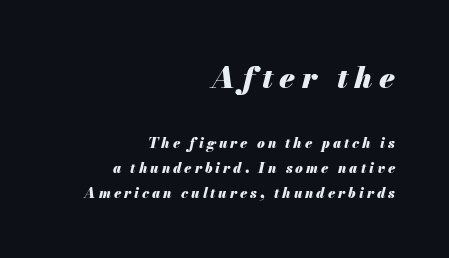
{"italic": "yes", "lean": "right", "slant_degrees": 13, "bold": "yes", "weight": "heavy", "width": "normal", "stroke_contrast": "medium", "x_height": "small", "monospaced": "no", "underline": "no", "align": "right", "line_spacing_ratio": 1.79, "letter_spacing": "wide", "letter_spacing_em": 0.21, "larger_block": "first", "size_ratio": 2.14, "glyph_px": 30}
